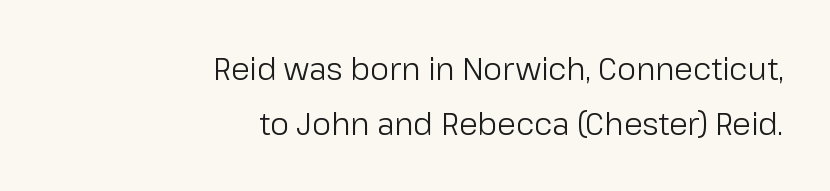
The rendering anchors every line to the right-hand side. The letters stand straight up with perfectly vertical stems. The typeface chosen for these lines omits serifs. Here the designer chose a conventional face with non-uniform glyph widths.
